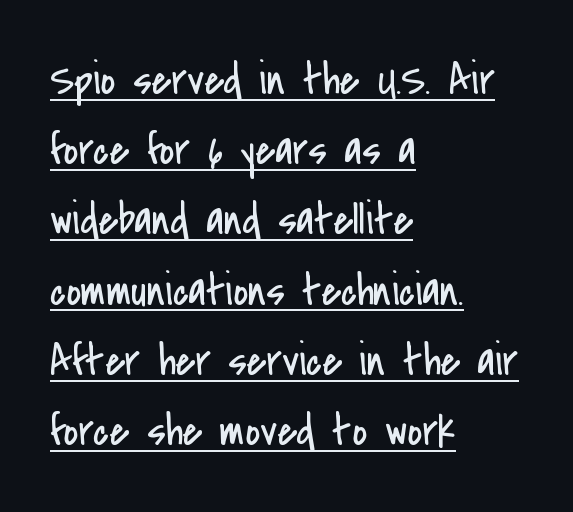
{"serif": "no", "italic": "no", "bold": "no", "weight": "regular", "width": "condensed", "stroke_contrast": "low", "x_height": "small", "monospaced": "no", "underline": "yes", "align": "left", "line_spacing": "normal", "line_spacing_ratio": 1.56, "letter_spacing": "normal", "letter_spacing_em": 0.0, "glyph_px": 45}
